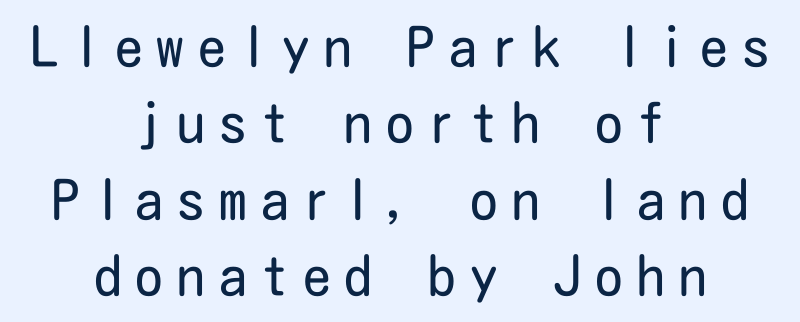
The image shows 55 px regular-weight, condensed sans-serif type, upright; set centered, normal line spacing (1.39x), unusually wide letter spacing (+0.26 em), not underlined; low stroke contrast and a medium x-height.
